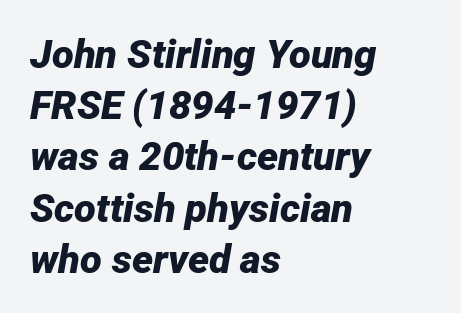
The image shows 40 px bold type, italic (leaning right); set left-aligned, normal line spacing (1.28x), normal letter spacing, not underlined; low stroke contrast and a medium x-height.
